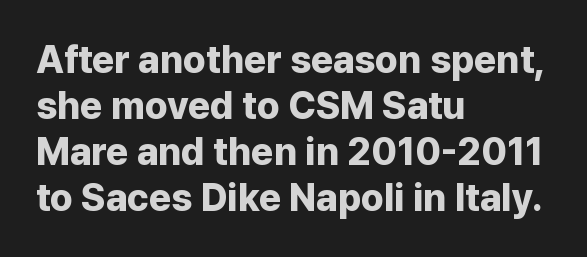
{"serif": "no", "italic": "no", "bold": "yes", "weight": "bold", "width": "normal", "stroke_contrast": "low", "x_height": "medium", "monospaced": "no", "underline": "no", "align": "left", "line_spacing_ratio": 1.21, "letter_spacing": "normal", "letter_spacing_em": 0.0, "glyph_px": 38}
